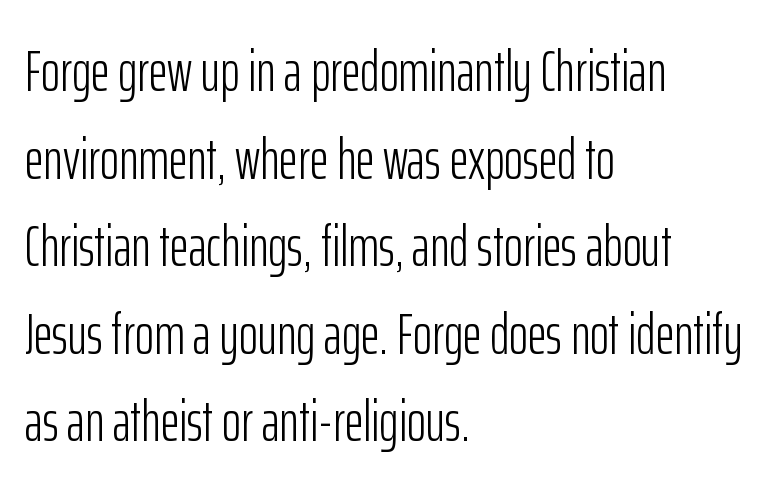
Caption: standard tracking, unaltered. Think standard paragraph weight, or any step lighter than that. One glance says typical: line gaps are just what's usual. Do the letters lean? They stand straight.
